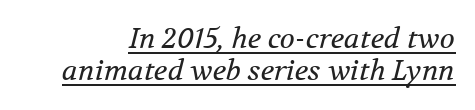
A baseline rule has been typeset under these characters. No heavy texture on the line: the type isn't bold. Note: serifs present on the glyphs. Observe the ordinary spacing: letters are neighbours, not strangers.
